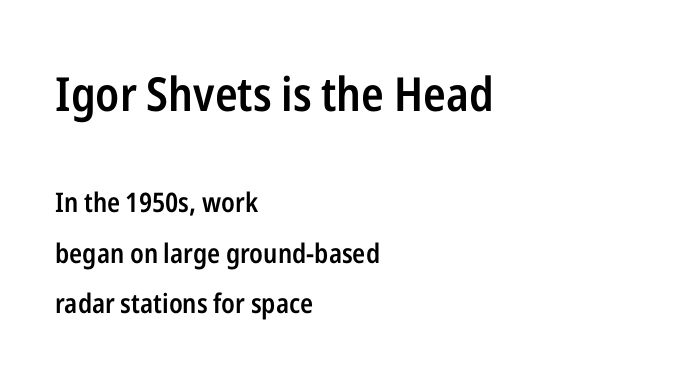
{"serif": "no", "italic": "no", "bold": "semi", "weight": "semibold", "width": "condensed", "stroke_contrast": "low", "x_height": "medium", "monospaced": "no", "underline": "no", "align": "left", "line_spacing_ratio": 1.87, "letter_spacing": "normal", "letter_spacing_em": 0.0, "larger_block": "first", "size_ratio": 1.74, "glyph_px": 47}
